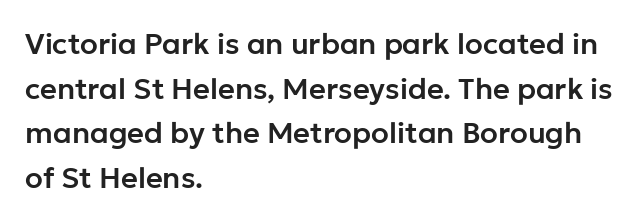
Q: Is the text italic (slanted)? A: No, it is upright.
Q: Is the typeface a serif or a sans-serif typeface? A: Sans-serif.
Q: Is the text underlined? A: No.
Q: How is the paragraph aligned? A: Left-aligned.
Q: Is the spacing between letters normal or unusually wide? A: Normal.
Q: Is the spacing between lines tight, normal or loose? A: Normal.
Q: Width (condensed, normal, or wide)? A: Normal.
Q: Stroke contrast? A: Low.
Q: x-height? A: Medium.
Q: Monospaced? A: No.
